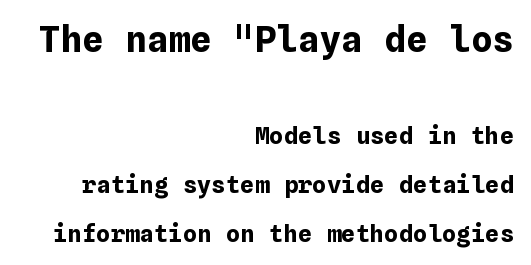
The image shows 36 px bold type, upright; set right-aligned, loose line spacing (2.05x), normal letter spacing, not underlined; the first (top) block is 1.5x larger; low stroke contrast and a medium x-height.
